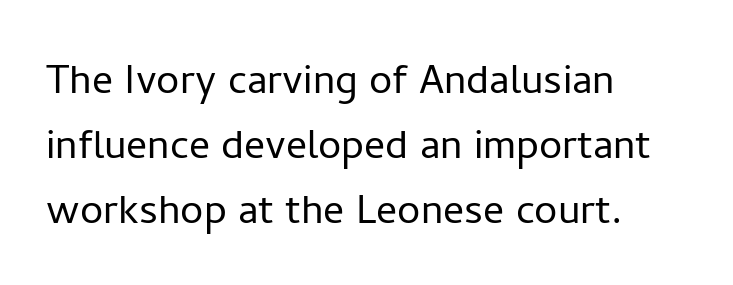
Q: Is the text bold? A: No.
Q: Is the text italic (slanted)? A: No, it is upright.
Q: Is the typeface a serif or a sans-serif typeface? A: Sans-serif.
Q: Is the text underlined? A: No.
Q: How is the paragraph aligned? A: Left-aligned.
Q: Is the spacing between letters normal or unusually wide? A: Normal.
Q: Is the spacing between lines tight, normal or loose? A: Normal.
Q: Width (condensed, normal, or wide)? A: Normal.
Q: Stroke contrast? A: Low.
Q: x-height? A: Medium.
Q: Monospaced? A: No.
